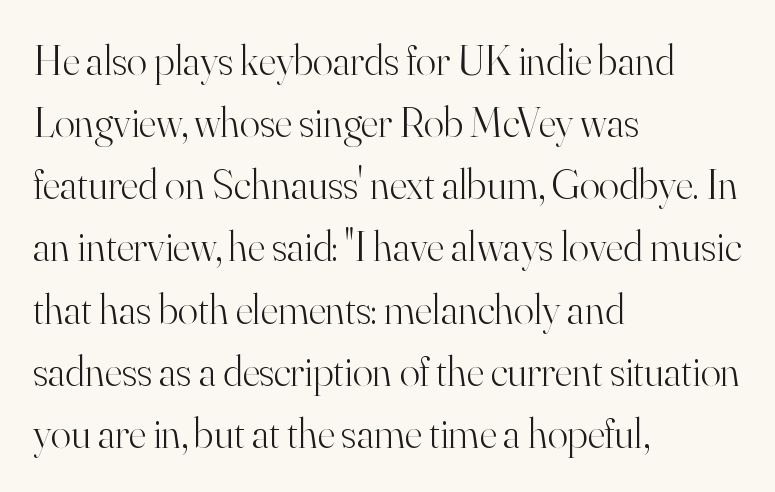
{"serif": "yes", "italic": "no", "bold": "no", "weight": "light", "width": "normal", "stroke_contrast": "high", "x_height": "small", "monospaced": "no", "underline": "no", "align": "left", "line_spacing": "normal", "line_spacing_ratio": 1.48, "letter_spacing": "normal", "letter_spacing_em": 0.0, "glyph_px": 42}
